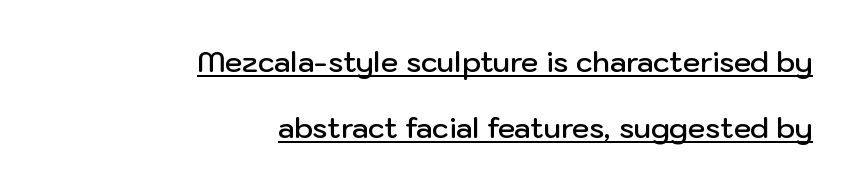
The image shows 28 px semibold sans-serif type, upright; set right-aligned, loose line spacing (2.35x), normal letter spacing, underlined; low stroke contrast and a medium x-height.
